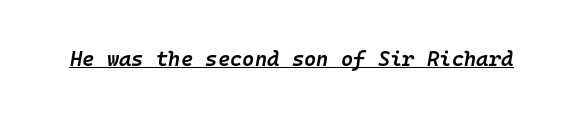
{"italic": "yes", "lean": "right", "slant_degrees": 10, "bold": "semi", "underline": "yes", "letter_spacing": "normal", "letter_spacing_em": 0.0, "glyph_px": 21}
